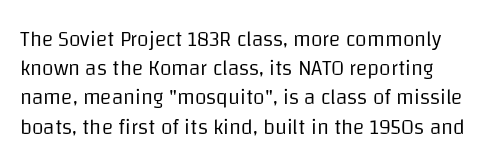
The image shows 21 px text type, upright; set normal line spacing (1.39x), normal letter spacing, not underlined.
